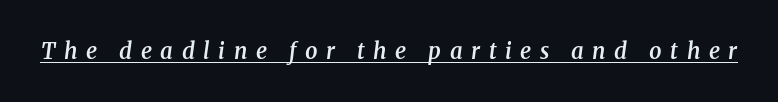
Q: Is the text bold? A: Semi-bold.
Q: Is the text italic (slanted)? A: Yes, it leans right by about 8 degrees.
Q: Is the text underlined? A: Yes.
Q: Is the spacing between letters normal or unusually wide? A: Unusually wide.
